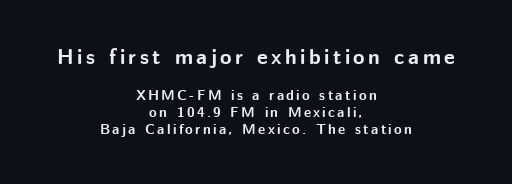
The image shows 21 px bold type, upright; set centered, line spacing 1.23x, not underlined; the first (top) block is 1.5x larger.
